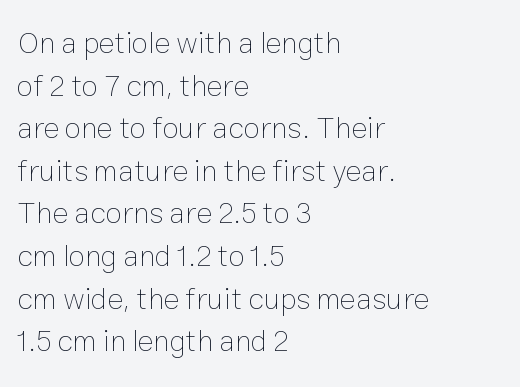
This reads as an unemphasized weight, regular at the heaviest. The letterforms sit shoulder to shoulder at normal distance. Underlining? Definitely not there. Is this a fixed-width face? No — the glyphs have proportional, varying widths.
